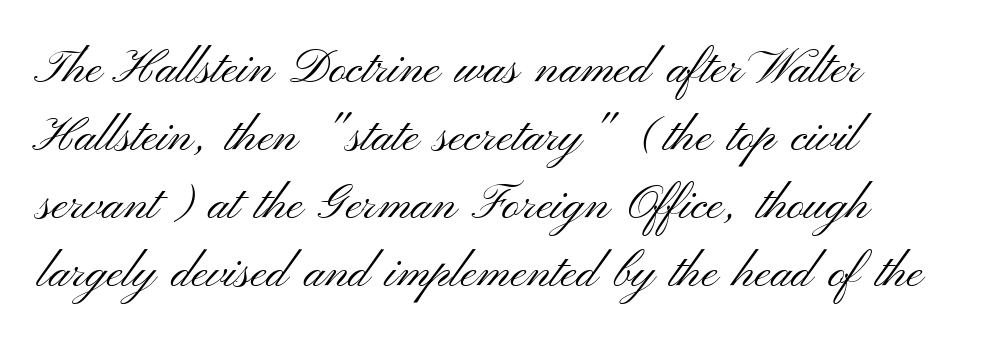
{"serif": "no", "bold": "no", "weight": "light", "width": "wide", "stroke_contrast": "medium", "x_height": "small", "monospaced": "no", "underline": "no", "align": "left", "line_spacing": "normal", "line_spacing_ratio": 1.42, "letter_spacing": "normal", "letter_spacing_em": 0.0, "glyph_px": 48}
